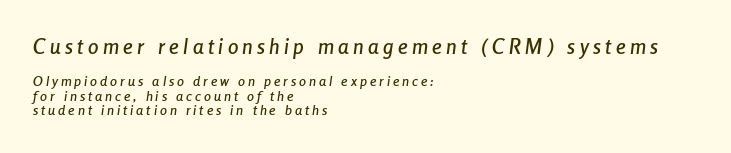
Q: Is the text italic (slanted)? A: Yes, it leans right by about 8 degrees.
Q: Is the text underlined? A: No.
Q: How is the paragraph aligned? A: Left-aligned.
Q: Is the spacing between letters normal or unusually wide? A: Unusually wide.
Q: Is the spacing between lines tight, normal or loose? A: Tight.
Q: Which block of text is set in a larger size, the first (top) or the second (bottom)? A: The first (top) one.
